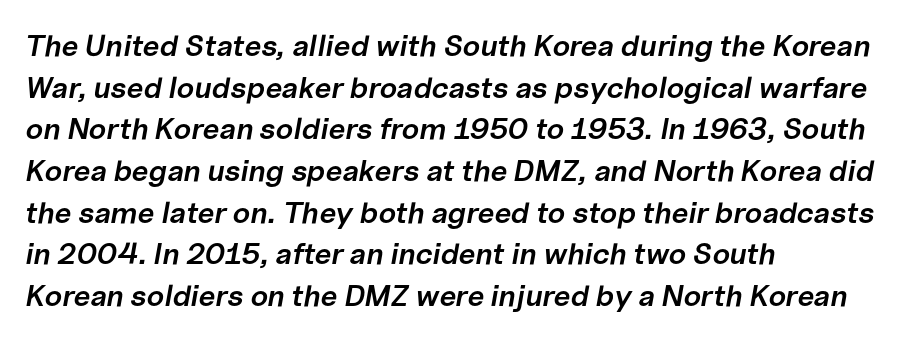
The image shows 30 px semibold type, italic (leaning right); set left-aligned, normal line spacing (1.39x), normal letter spacing, not underlined; low stroke contrast and a medium x-height.
